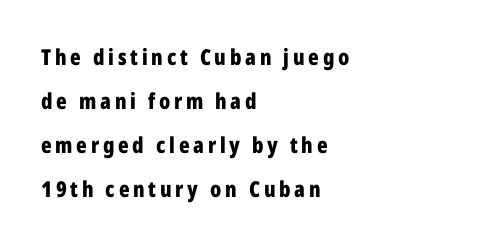
The image shows 22 px bold type, upright; set left-aligned, loose line spacing (2.0x), not underlined.
